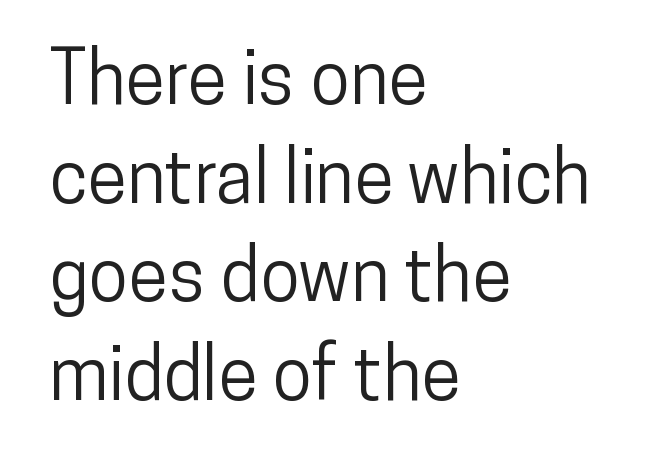
Q: Is the text italic (slanted)? A: No, it is upright.
Q: Is the typeface a serif or a sans-serif typeface? A: Sans-serif.
Q: Is the text underlined? A: No.
Q: How is the paragraph aligned? A: Left-aligned.
Q: Is the spacing between letters normal or unusually wide? A: Normal.
Q: Is the spacing between lines tight, normal or loose? A: Normal.
Q: Width (condensed, normal, or wide)? A: Condensed.
Q: Stroke contrast? A: Low.
Q: x-height? A: Medium.
Q: Monospaced? A: No.
